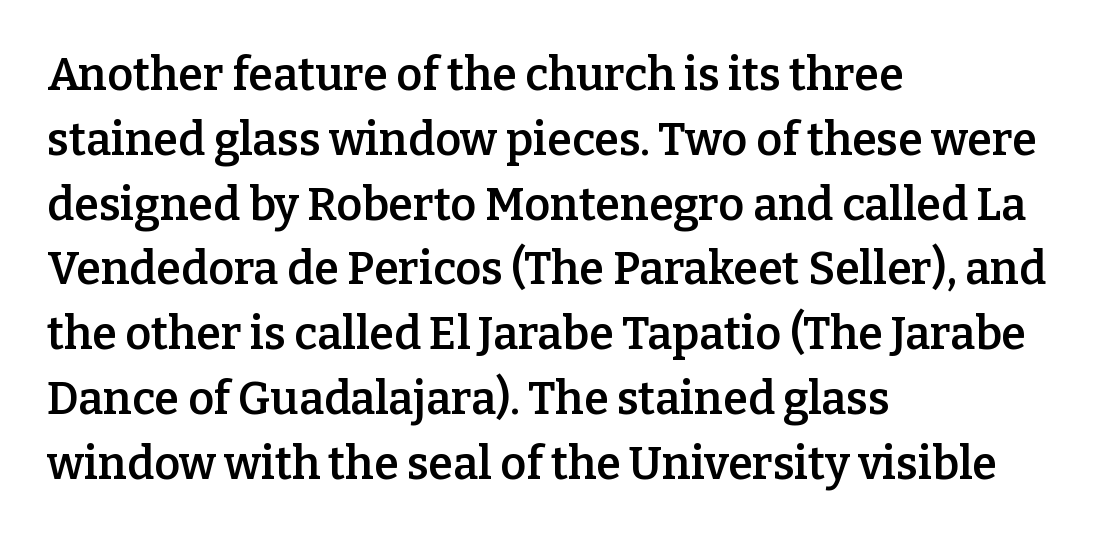
Spacing verdict: proportional, widths tailored to each character. Just letters on the line, the space beneath them empty. In terms of posture, this sample is upright. Which margin do the lines hug? The left one — the right edge is uneven. Honestly, the letter spacing is just normal — you wouldn't notice it.
